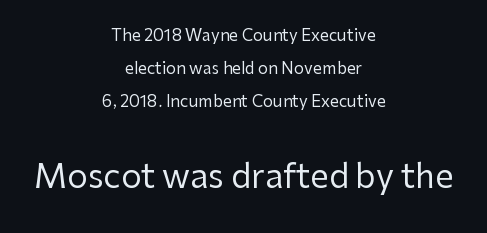
Note: no serifs on the glyphs. Heft: none added — not bold. A student would call this center alignment; a typographer would say set centered. A typesetter would call this proportional, since set widths differ per character. Line spacing here is loose.
